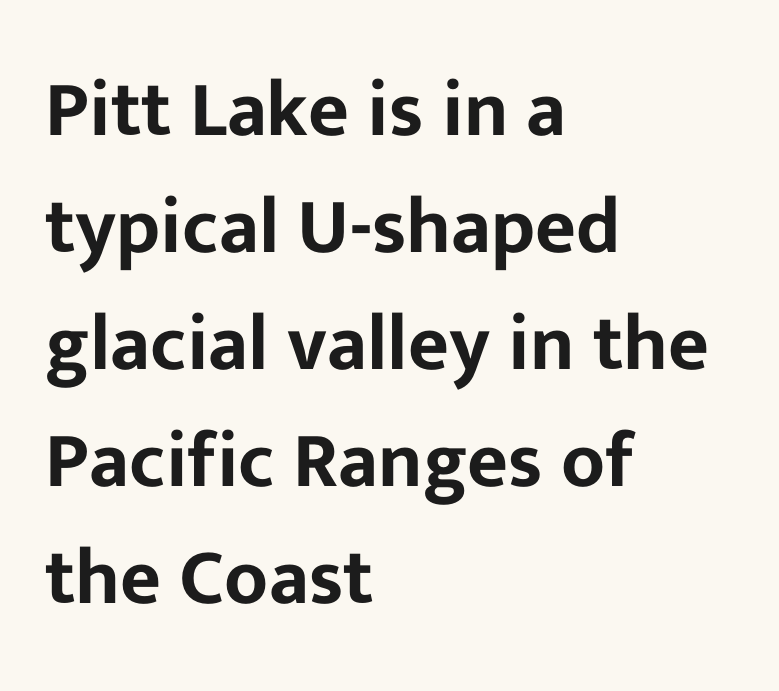
{"serif": "no", "italic": "no", "width": "normal", "stroke_contrast": "low", "x_height": "medium", "monospaced": "no", "underline": "no", "align": "left", "line_spacing": "normal", "line_spacing_ratio": 1.48, "letter_spacing": "normal", "letter_spacing_em": 0.0, "glyph_px": 79}
